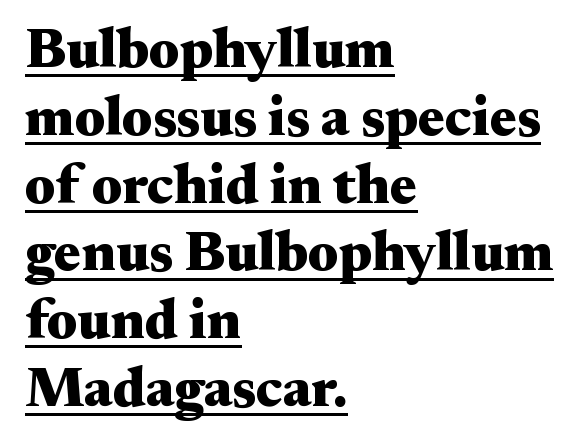
The image shows 56 px heavy, wide serif type, upright; set left-aligned, line spacing 1.21x, normal letter spacing, underlined; medium stroke contrast and a small x-height.
